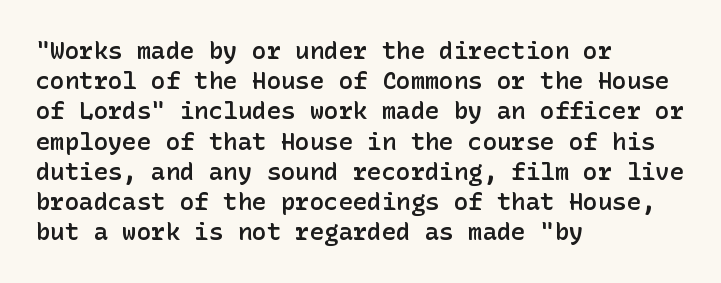
The image shows 24 px text type, upright; set left-aligned, normal line spacing (1.26x), normal letter spacing, not underlined.
